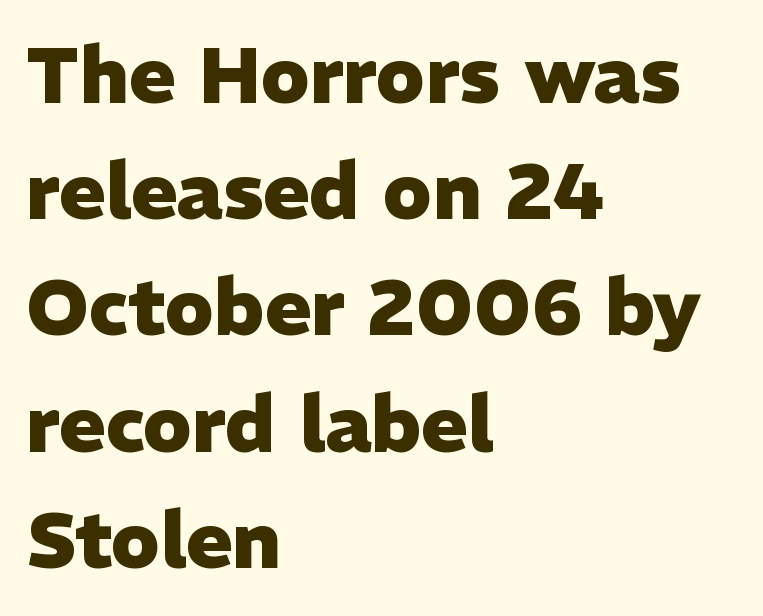
Regarding leading, the lines here are spaced in the standard way. Left-aligned paragraph, ragged on the right. The passage shown is typed in a proportional face where columns would drift. In terms of posture, this sample is upright. There is no visible air inserted between adjacent glyphs.
